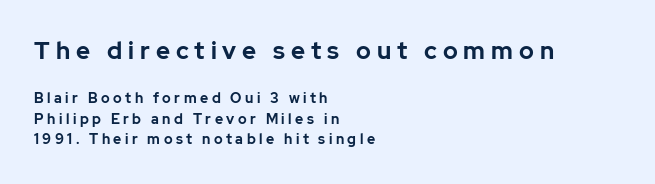
Nope, not italic — everything's standing straight. The earlier block is typeset at a bigger size than the later block. Descenders hang freely into open space. The rendering inserts visible extra space after every character.
